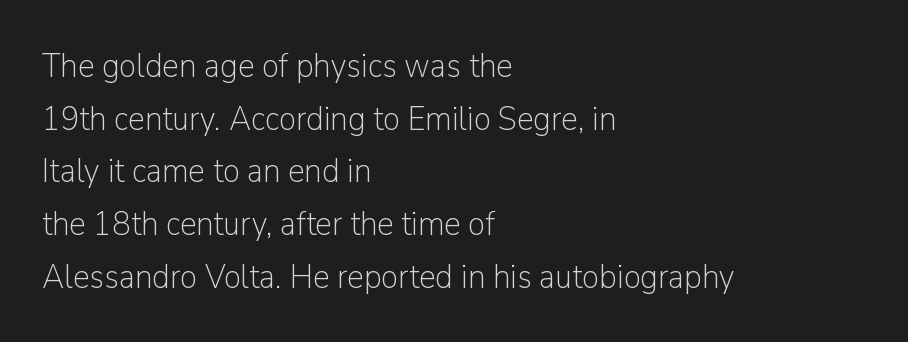
Q: Is the text bold? A: No.
Q: Is the text italic (slanted)? A: No, it is upright.
Q: Is the typeface a serif or a sans-serif typeface? A: Sans-serif.
Q: Is the text underlined? A: No.
Q: How is the paragraph aligned? A: Left-aligned.
Q: Is the spacing between letters normal or unusually wide? A: Normal.
Q: Is the spacing between lines tight, normal or loose? A: Normal.
Q: Width (condensed, normal, or wide)? A: Normal.
Q: Stroke contrast? A: Low.
Q: x-height? A: Medium.
Q: Monospaced? A: No.
